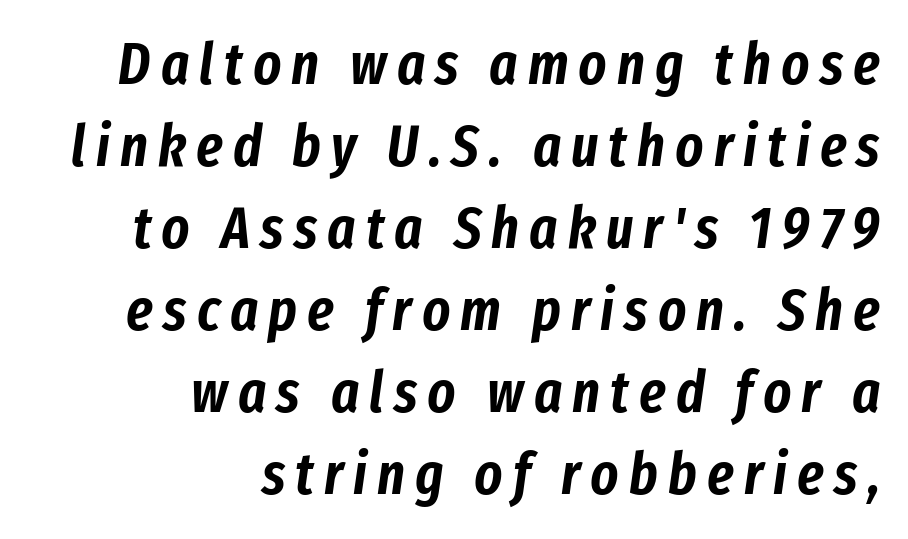
Q: Is the text italic (slanted)? A: Yes, it leans right by about 8 degrees.
Q: Is the text underlined? A: No.
Q: How is the paragraph aligned? A: Right-aligned.
Q: Is the spacing between lines tight, normal or loose? A: Normal.
Q: Width (condensed, normal, or wide)? A: Condensed.
Q: Stroke contrast? A: Low.
Q: x-height? A: Medium.
Q: Monospaced? A: No.
